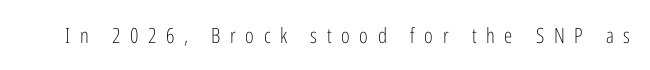
{"italic": "no", "bold": "no", "underline": "no", "letter_spacing": "wide", "letter_spacing_em": 0.46, "glyph_px": 21}
